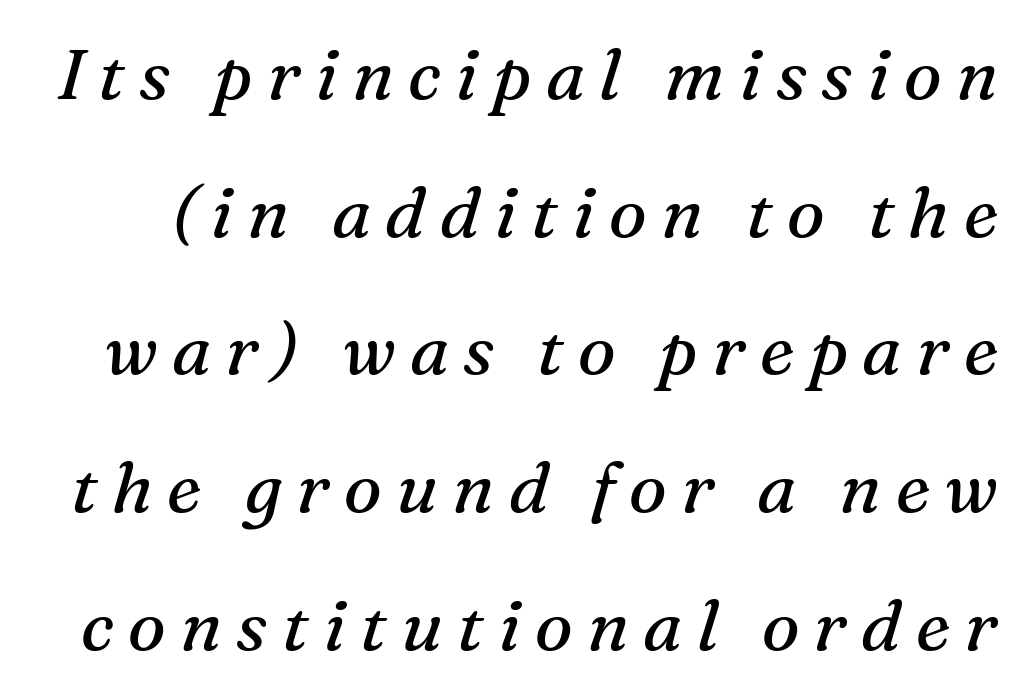
The image shows 71 px regular-weight serif type, italic (leaning right); set loose line spacing (1.94x), unusually wide letter spacing (+0.2 em), not underlined; medium stroke contrast and a medium x-height.
